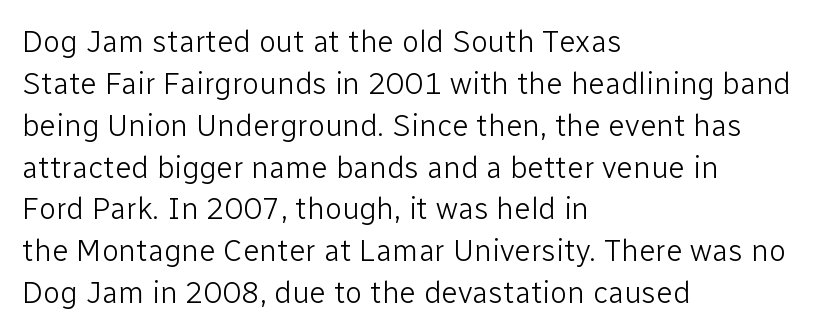
Is there any slant? The stems are plumb. The rendering uses a moderate line-height, typical for paragraphs. The rendering shows plain stroke endings on the letterforms — a sans-serif design. A clean baseline with only descenders dipping below it.
